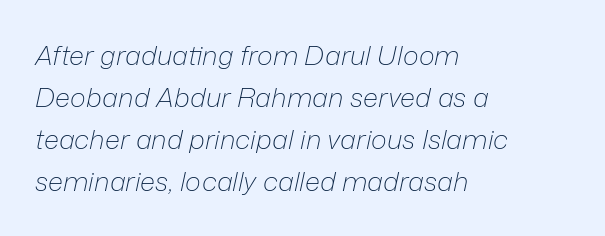
Q: Is the text bold? A: No.
Q: Is the text italic (slanted)? A: Yes, it leans right by about 12 degrees.
Q: Is the text underlined? A: No.
Q: How is the paragraph aligned? A: Left-aligned.
Q: Is the spacing between letters normal or unusually wide? A: Normal.
Q: Is the spacing between lines tight, normal or loose? A: Normal.
